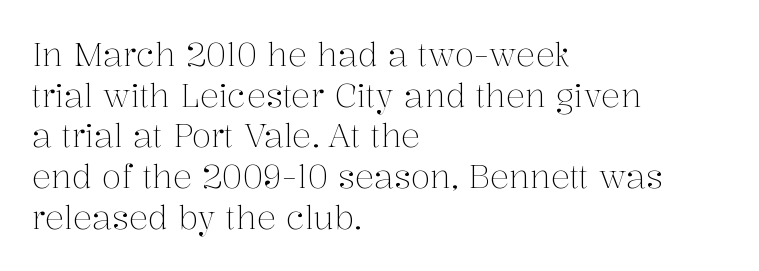
The image shows 32 px light serif type, upright; set left-aligned, normal line spacing (1.27x), normal letter spacing, not underlined; medium stroke contrast and a medium x-height.
